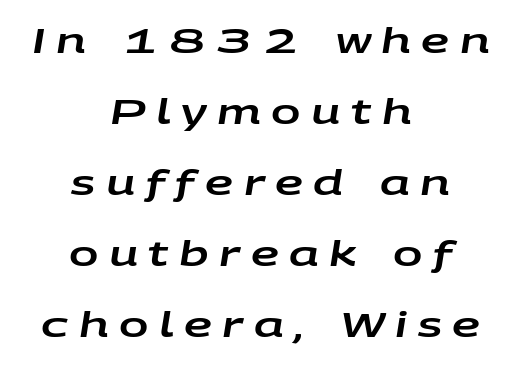
Each letter keeps its own natural width here, so spacing adapts to shape. Slant detected: the letters are inclined. You could only call the tracking loose — the letters float apart. Airy leading. Neither beginnings nor endings align; midpoints do. The glyphs are unaccompanied by any horizontal stroke below them.
